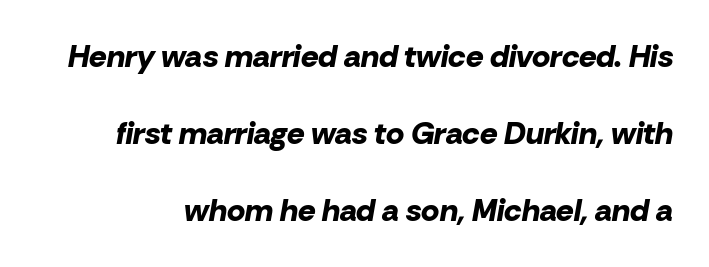
The string is rendered with underlining switched off. What weight is shown? A full bold with thick strokes. Here the designer chose a conventional face with non-uniform glyph widths. The text carries the slant typical of an italic or oblique font. If you measured baseline to baseline, you'd find a long distance. Spacing between characters is what you'd get straight out of the box.
